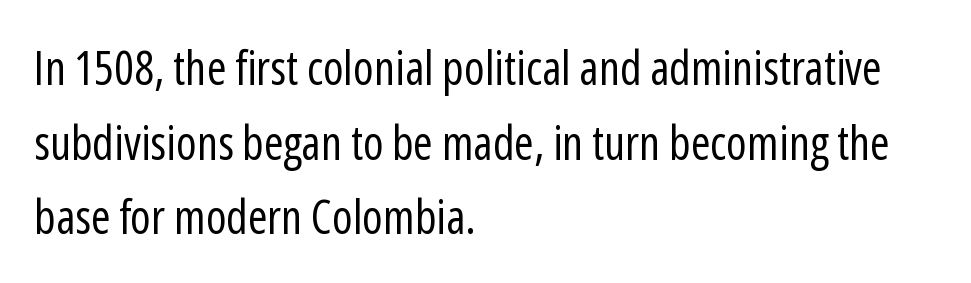
Vertically, the passage feels balanced, rows spaced as you'd expect. Type without underlining. This reads as an unemphasized weight, regular at the heaviest. Each letter keeps its own natural width here, so spacing adapts to shape.
